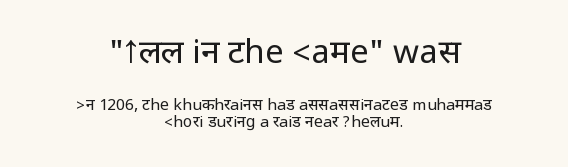
{"serif": "no", "italic": "no", "bold": "no", "weight": "regular", "width": "condensed", "stroke_contrast": "low", "underline": "no", "align": "center", "line_spacing": "tight", "line_spacing_ratio": 1.1, "letter_spacing": "normal", "letter_spacing_em": 0.0, "larger_block": "first", "size_ratio": 2.06, "glyph_px": 33}
